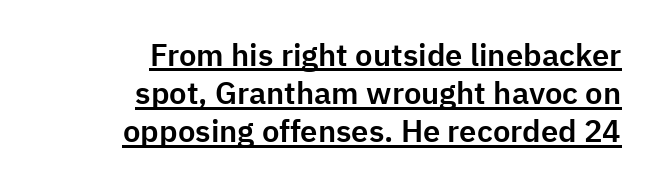
Q: Is the text italic (slanted)? A: No, it is upright.
Q: Is the typeface a serif or a sans-serif typeface? A: Sans-serif.
Q: Is the text underlined? A: Yes.
Q: How is the paragraph aligned? A: Right-aligned.
Q: Is the spacing between letters normal or unusually wide? A: Normal.
Q: Width (condensed, normal, or wide)? A: Normal.
Q: Stroke contrast? A: Low.
Q: x-height? A: Medium.
Q: Monospaced? A: No.
